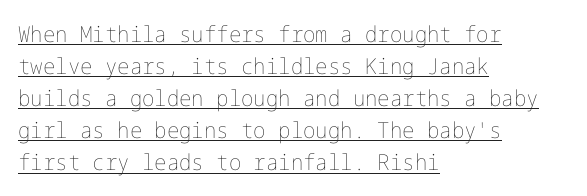
{"italic": "no", "bold": "no", "underline": "yes", "align": "left", "line_spacing": "normal", "line_spacing_ratio": 1.46, "letter_spacing": "normal", "letter_spacing_em": 0.0, "glyph_px": 22}
